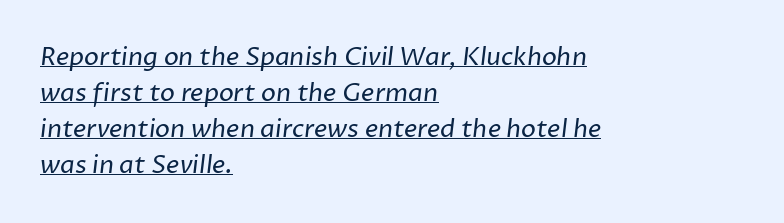
Q: Is the text bold? A: No.
Q: Is the text underlined? A: Yes.
Q: How is the paragraph aligned? A: Left-aligned.
Q: Is the spacing between letters normal or unusually wide? A: Normal.
Q: Is the spacing between lines tight, normal or loose? A: Normal.
